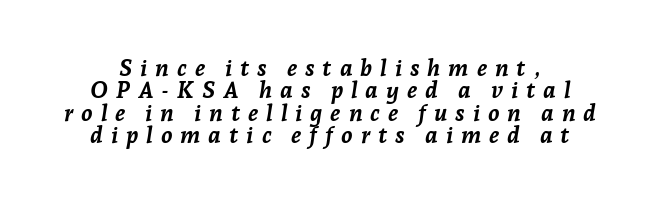
The image shows 23 px bold type, italic (leaning right); set tight line spacing (0.97x), unusually wide letter spacing (+0.34 em), not underlined.
